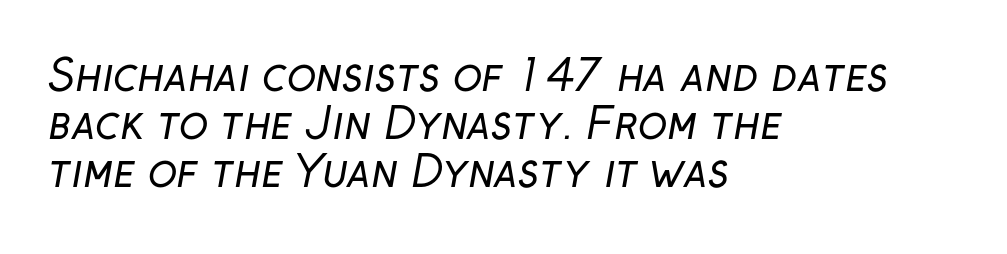
The image shows 43 px regular-weight sans-serif type; set left-aligned, tight line spacing (1.12x), normal letter spacing, not underlined; low stroke contrast and a medium x-height.
